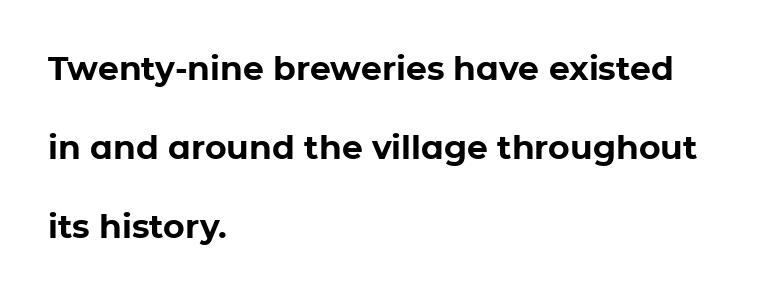
The image shows 33 px bold sans-serif type, upright; set left-aligned, loose line spacing (2.4x), normal letter spacing, not underlined; low stroke contrast and a medium x-height.
